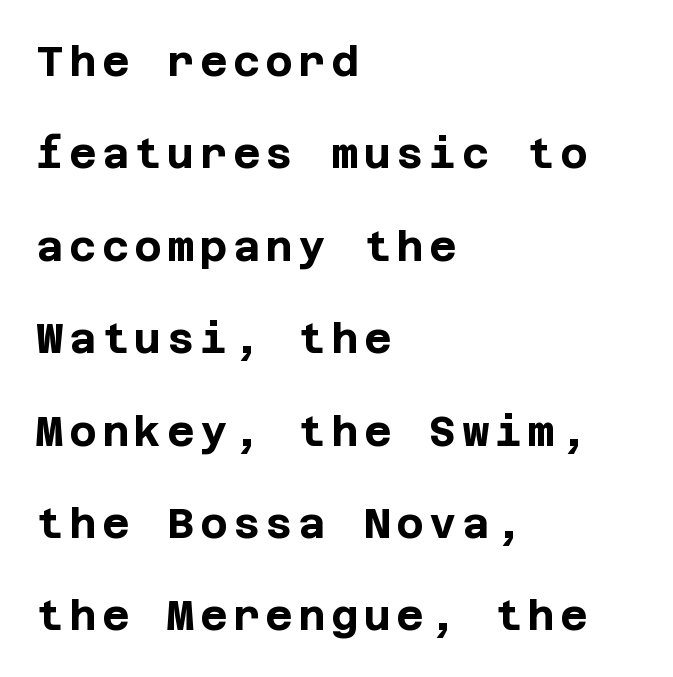
The letters stand upright; this is a roman face. Bold? Absolutely — the strokes are thick and heavy. This block would shrink considerably if given ordinary leading; it's expanded now. Does the copy run flush right? No — it runs flush left. The face used here is a sans, in the tradition of grotesques and geometrics.
